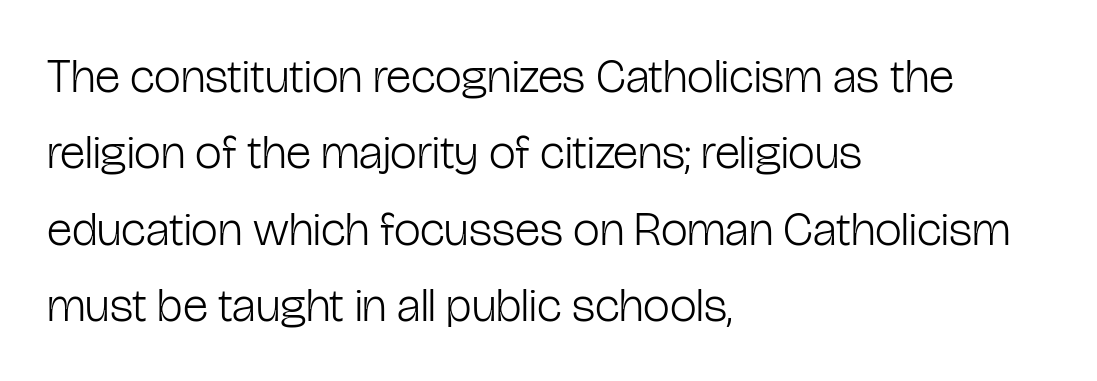
{"serif": "no", "italic": "no", "bold": "no", "weight": "light", "width": "condensed", "stroke_contrast": "low", "x_height": "medium", "monospaced": "no", "underline": "no", "align": "left", "line_spacing": "normal", "line_spacing_ratio": 1.59, "letter_spacing": "normal", "letter_spacing_em": 0.0, "glyph_px": 48}
